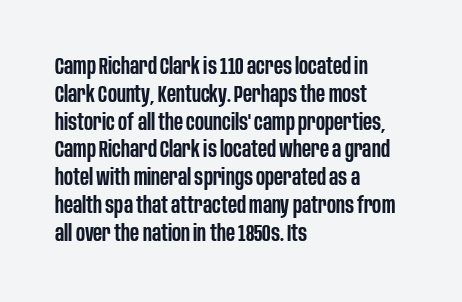
{"italic": "no", "bold": "semi", "underline": "no", "align": "left", "line_spacing_ratio": 1.21, "letter_spacing": "normal", "letter_spacing_em": 0.0, "glyph_px": 23}
